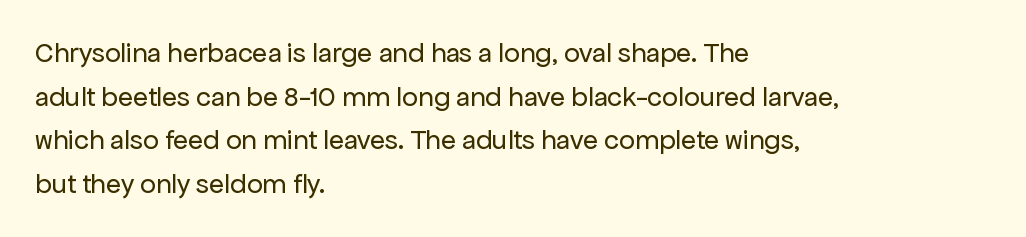
The image shows 28 px regular-weight sans-serif type, upright; set left-aligned, normal line spacing (1.56x), normal letter spacing, not underlined; low stroke contrast and a medium x-height.
